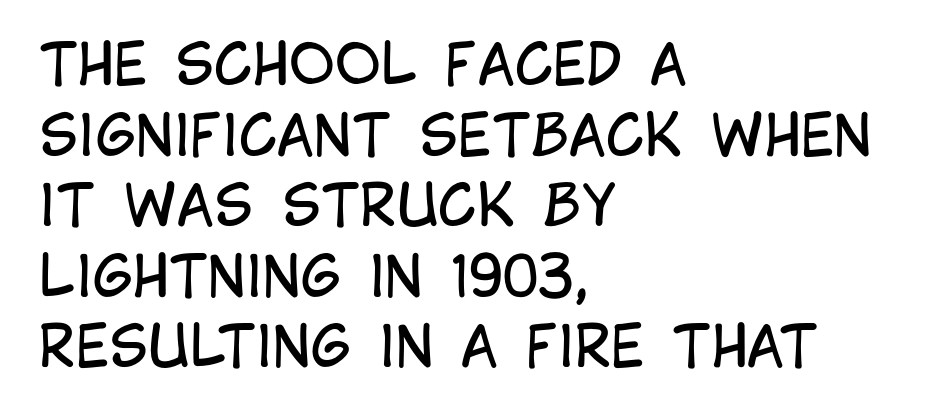
The image shows 56 px regular-weight, condensed sans-serif type, upright; set left-aligned, normal line spacing (1.26x), normal letter spacing, not underlined; low stroke contrast and a large x-height.
